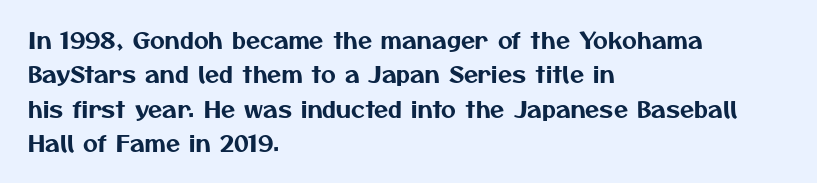
Q: Is the text underlined? A: No.
Q: How is the paragraph aligned? A: Left-aligned.
Q: Is the spacing between letters normal or unusually wide? A: Normal.
Q: Is the spacing between lines tight, normal or loose? A: Normal.
